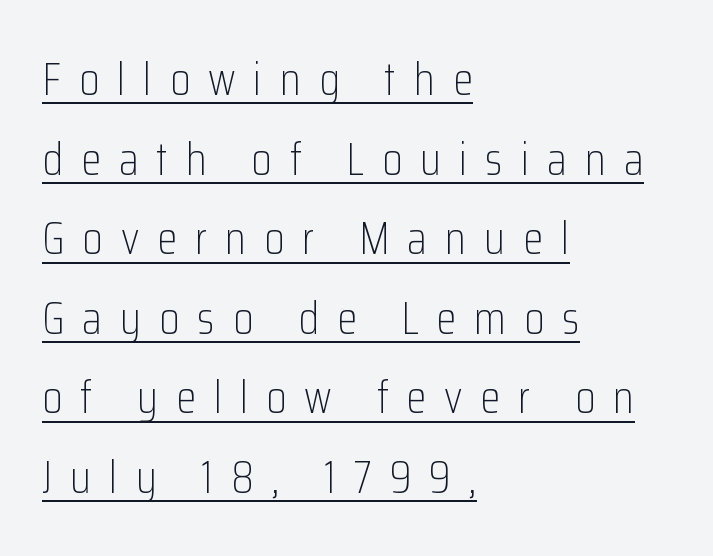
{"serif": "no", "italic": "no", "bold": "no", "weight": "light", "width": "condensed", "stroke_contrast": "low", "x_height": "medium", "monospaced": "no", "underline": "yes", "align": "left", "line_spacing_ratio": 1.73, "letter_spacing": "wide", "letter_spacing_em": 0.39, "glyph_px": 46}
